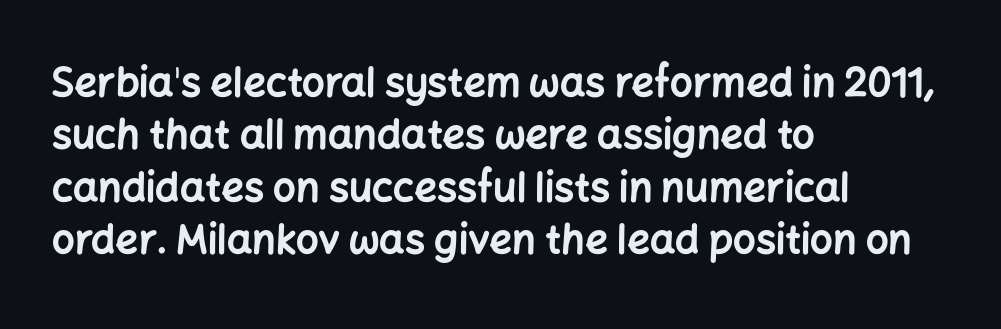
{"serif": "no", "italic": "no", "bold": "yes", "weight": "bold", "width": "normal", "stroke_contrast": "low", "x_height": "medium", "monospaced": "no", "underline": "no", "align": "left", "line_spacing": "normal", "line_spacing_ratio": 1.31, "letter_spacing": "normal", "letter_spacing_em": 0.0, "glyph_px": 40}
